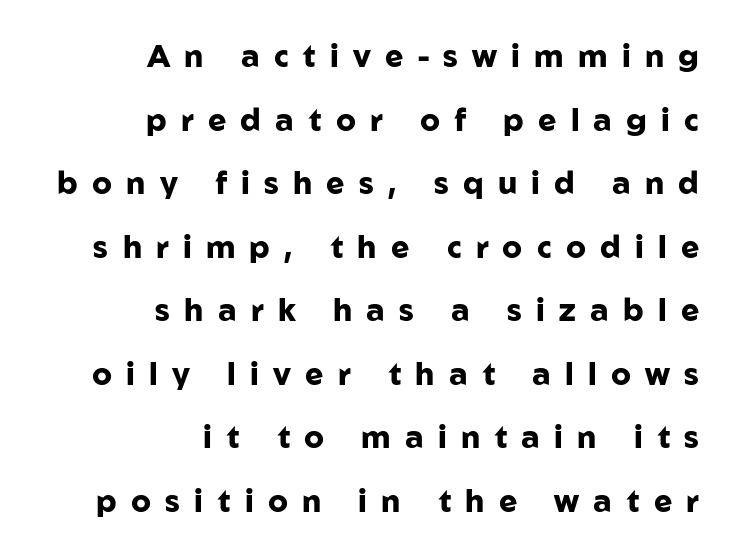
Q: Is the text bold? A: Yes.
Q: Is the text italic (slanted)? A: No, it is upright.
Q: Is the typeface a serif or a sans-serif typeface? A: Sans-serif.
Q: Is the text underlined? A: No.
Q: How is the paragraph aligned? A: Right-aligned.
Q: Is the spacing between letters normal or unusually wide? A: Unusually wide.
Q: Is the spacing between lines tight, normal or loose? A: Loose.
Q: Width (condensed, normal, or wide)? A: Normal.
Q: Stroke contrast? A: Low.
Q: x-height? A: Medium.
Q: Monospaced? A: No.
